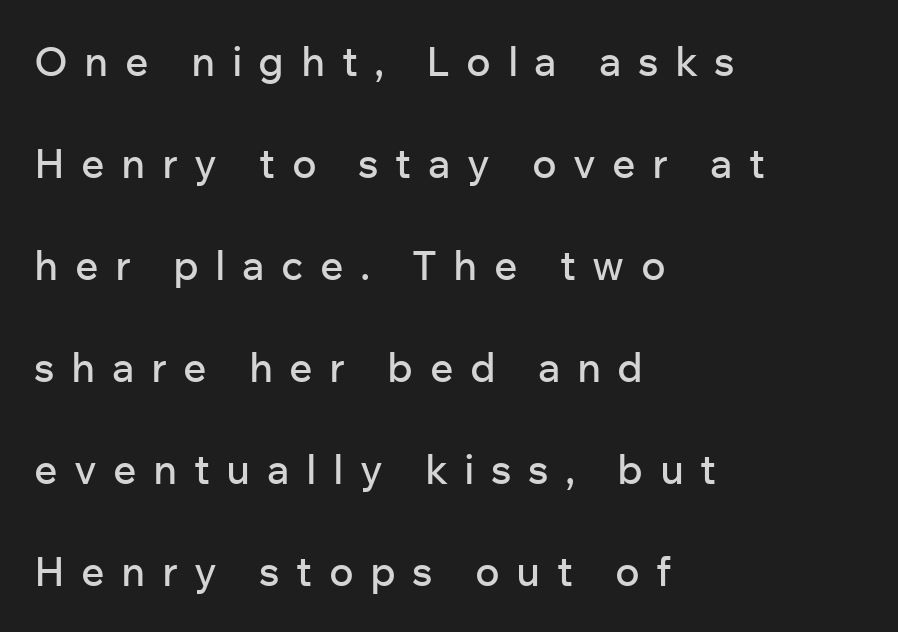
{"serif": "no", "italic": "no", "width": "normal", "stroke_contrast": "low", "x_height": "medium", "monospaced": "no", "underline": "no", "align": "left", "line_spacing": "loose", "line_spacing_ratio": 2.49, "letter_spacing": "wide", "letter_spacing_em": 0.4, "glyph_px": 41}
